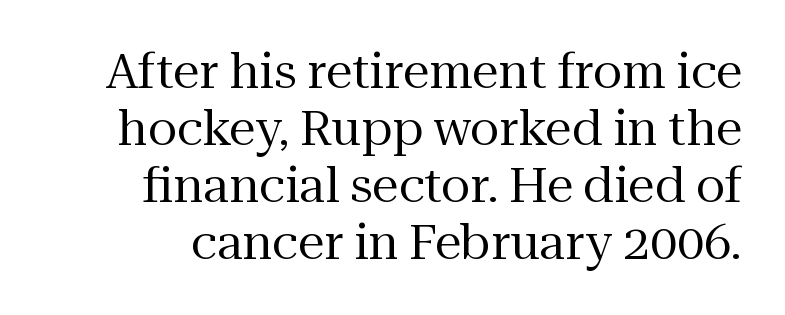
Letters rest on an invisible, unmarked baseline. Are there feet on the stems? There are — it's a serif. This sample uses plain, unmodified letter spacing. These lines are rendered in a variable-pitch font. Compared with a typical body face, this is equally light or lighter still. Ascenders rise straight up at ninety degrees.
